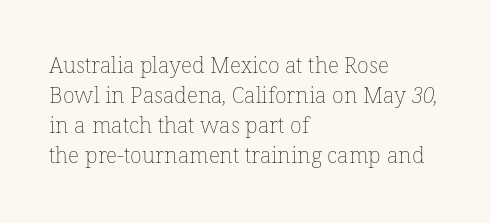
The image shows 22 px text type; set left-aligned, normal line spacing (1.36x), normal letter spacing, not underlined.
